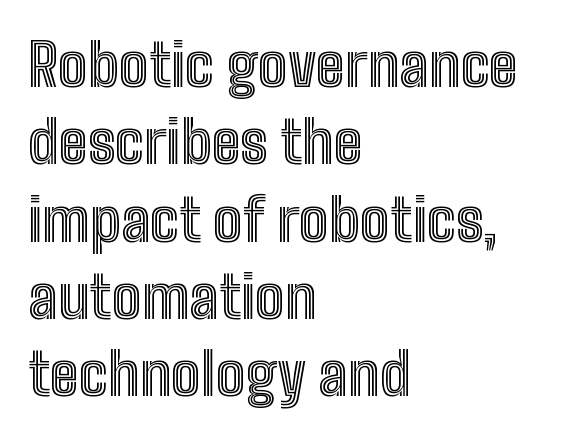
{"italic": "no", "width": "condensed", "x_height": "medium", "monospaced": "no", "underline": "no", "align": "left", "line_spacing": "normal", "line_spacing_ratio": 1.31, "letter_spacing": "normal", "letter_spacing_em": 0.0, "glyph_px": 59}
